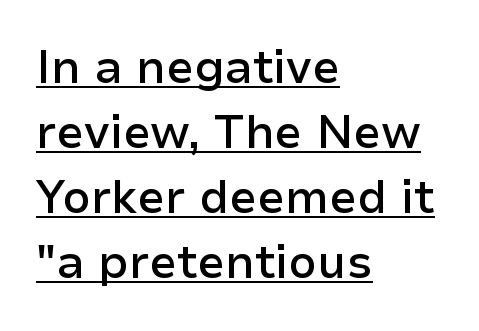
Typographic density is moderately raised because the face is semibold. This sample uses plain, unmodified letter spacing. Casual observation: everything's shoved over to the left. Notice how a bar underscores the lettering throughout.
